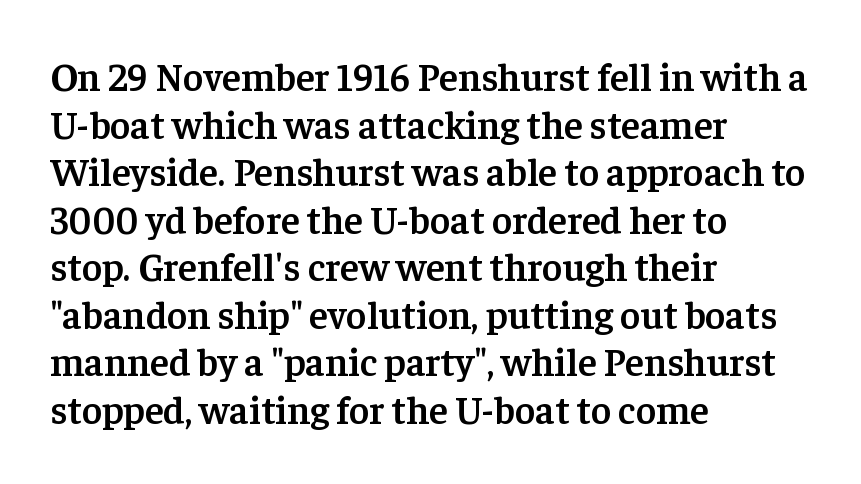
Looks like regular typesetting: each glyph gets only the width it needs. A fair bit of extra ink — the face is semibold, not bold. Standard letterfit; no display-style spreading of the glyphs. These lines are composed in type with serifs. Check the space under the baseline: it is left empty. Does the lettering tilt? It doesn't — this is upright.
